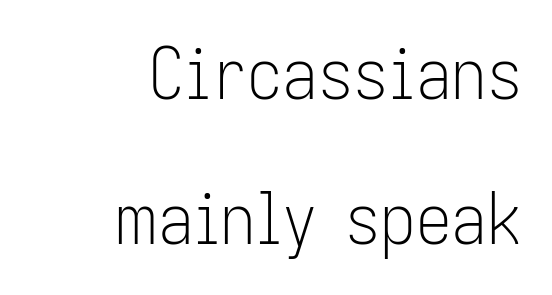
Q: Is the text bold? A: No.
Q: Is the text italic (slanted)? A: No, it is upright.
Q: Is the typeface a serif or a sans-serif typeface? A: Sans-serif.
Q: Is the text underlined? A: No.
Q: How is the paragraph aligned? A: Right-aligned.
Q: Is the spacing between letters normal or unusually wide? A: Normal.
Q: Is the spacing between lines tight, normal or loose? A: Loose.
Q: Width (condensed, normal, or wide)? A: Condensed.
Q: Stroke contrast? A: Low.
Q: x-height? A: Medium.
Q: Monospaced? A: No.
